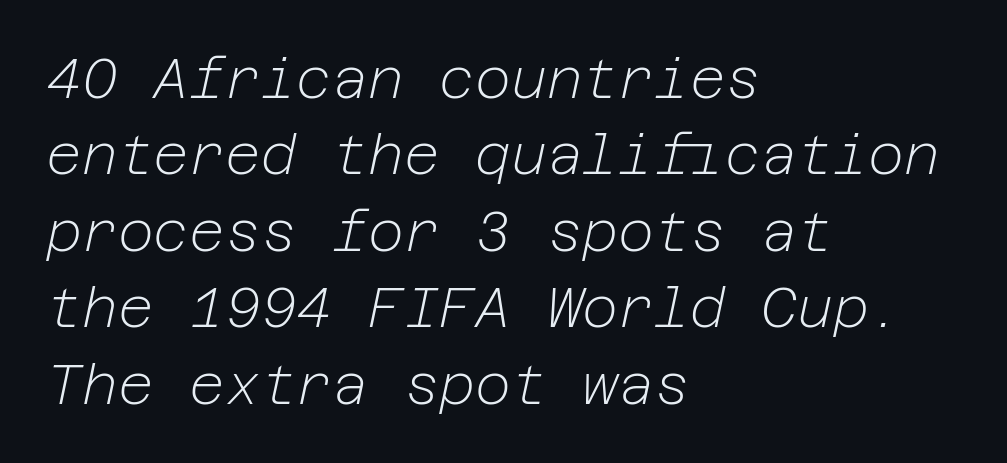
The image shows 55 px light type, italic (leaning right); set left-aligned, normal line spacing (1.39x), normal letter spacing, not underlined; low stroke contrast and a medium x-height.
